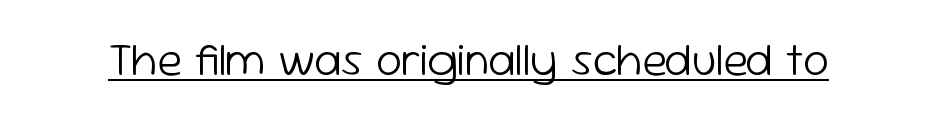
{"serif": "no", "italic": "no", "bold": "no", "weight": "light", "width": "normal", "stroke_contrast": "low", "x_height": "medium", "monospaced": "no", "underline": "yes", "letter_spacing": "normal", "letter_spacing_em": 0.0, "glyph_px": 46}
